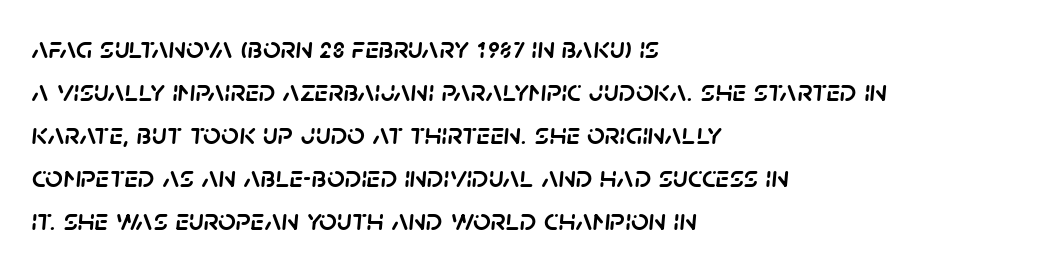
The image shows 31 px text type, italic (leaning right); set left-aligned, normal line spacing (1.39x), normal letter spacing, not underlined; low stroke contrast and a large x-height.
